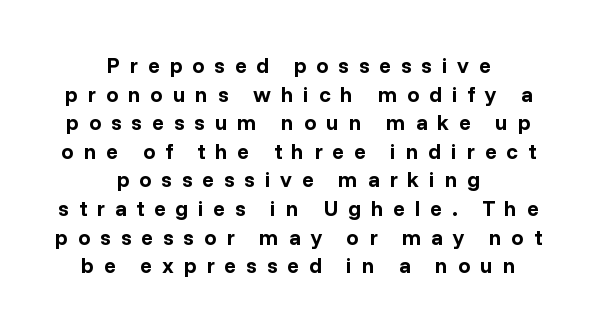
{"italic": "no", "bold": "yes", "underline": "no", "align": "center", "line_spacing": "normal", "line_spacing_ratio": 1.3, "letter_spacing": "wide", "letter_spacing_em": 0.44, "glyph_px": 22}
